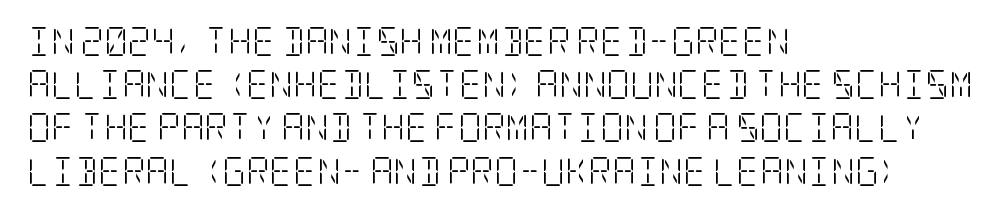
{"serif": "yes", "italic": "no", "bold": "no", "weight": "light", "width": "condensed", "stroke_contrast": "low", "x_height": "large", "underline": "no", "align": "left", "line_spacing": "normal", "line_spacing_ratio": 1.49, "letter_spacing": "normal", "letter_spacing_em": 0.0, "glyph_px": 29}
